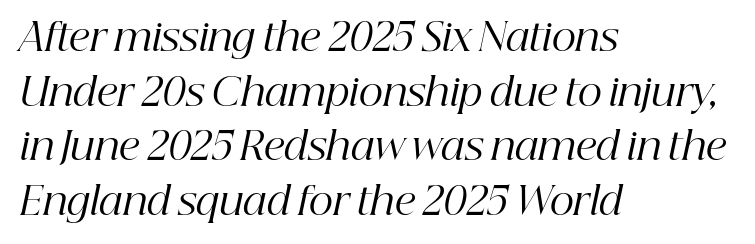
Q: Is the text bold? A: No.
Q: Is the text italic (slanted)? A: Yes, it leans right by about 12 degrees.
Q: Is the typeface a serif or a sans-serif typeface? A: Serif.
Q: Is the text underlined? A: No.
Q: How is the paragraph aligned? A: Left-aligned.
Q: Is the spacing between letters normal or unusually wide? A: Normal.
Q: Is the spacing between lines tight, normal or loose? A: Normal.
Q: Width (condensed, normal, or wide)? A: Normal.
Q: Stroke contrast? A: High.
Q: x-height? A: Medium.
Q: Monospaced? A: No.
